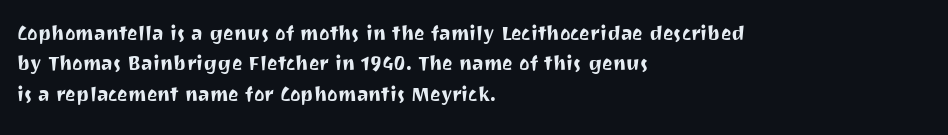
The typography opts for an upright posture over an oblique one. The letterforms sit shoulder to shoulder at normal distance. Compared with a centered layout, this one pins lines to the left instead. Descenders are the only things crossing below the line.
